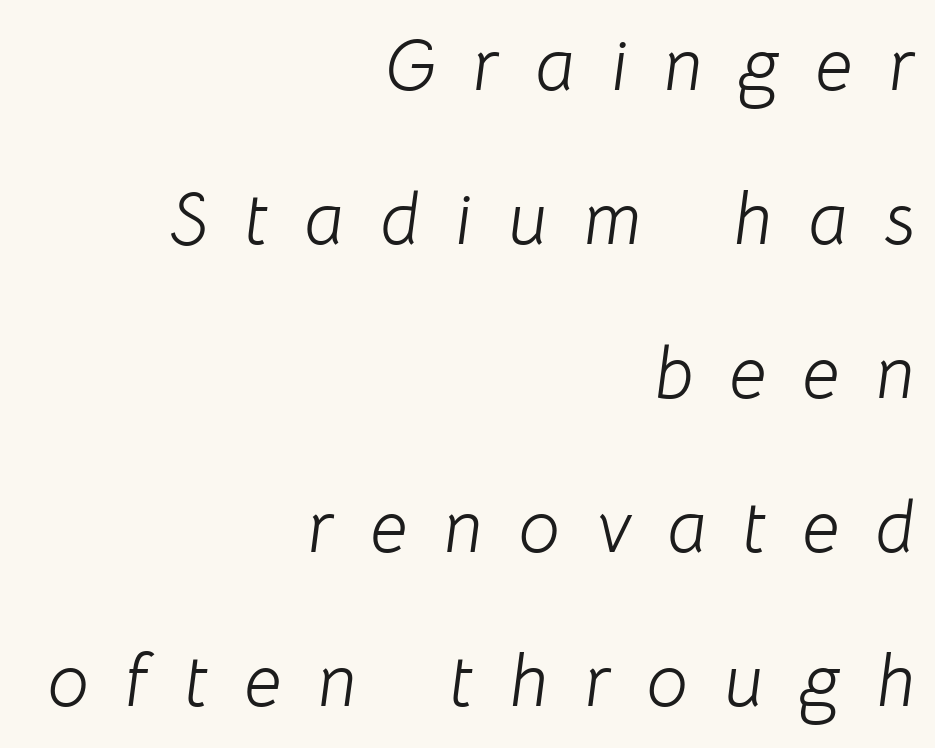
The image shows 73 px light type, italic (leaning right); set right-aligned, loose line spacing (2.11x), unusually wide letter spacing (+0.5 em), not underlined; low stroke contrast and a medium x-height.
